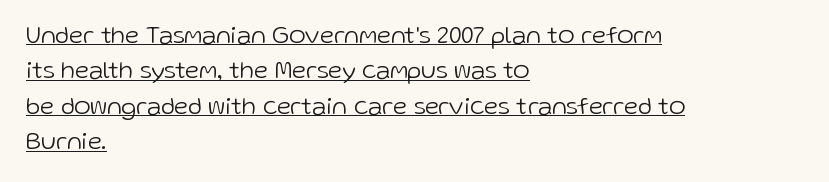
Q: Is the text bold? A: No.
Q: Is the text italic (slanted)? A: No, it is upright.
Q: Is the text underlined? A: Yes.
Q: How is the paragraph aligned? A: Left-aligned.
Q: Is the spacing between letters normal or unusually wide? A: Normal.
Q: Is the spacing between lines tight, normal or loose? A: Normal.
